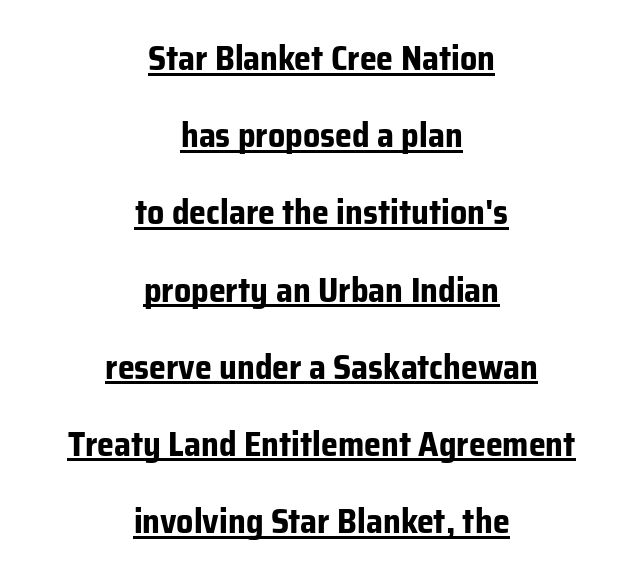
Every letter is thick-stroked: bold, no question. A roman cut, with each character standing at attention. The passage shown is typed in a proportional face where columns would drift. Nobody touched the tracking dial on this one.
